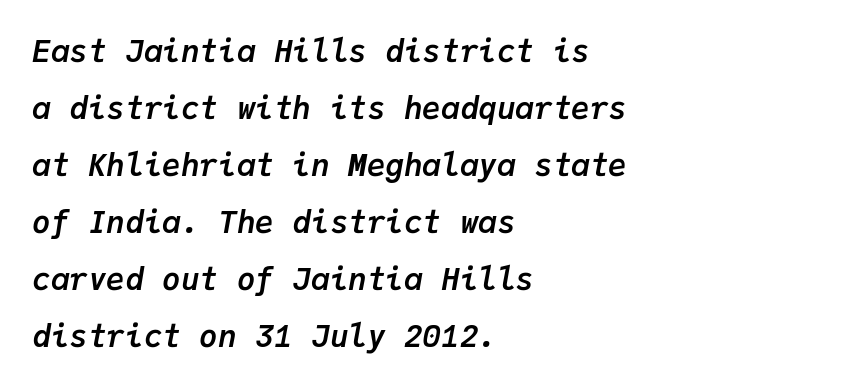
The image shows 31 px semibold type, italic (leaning right), monospaced; set left-aligned, line spacing 1.84x, normal letter spacing, not underlined; low stroke contrast and a medium x-height.
